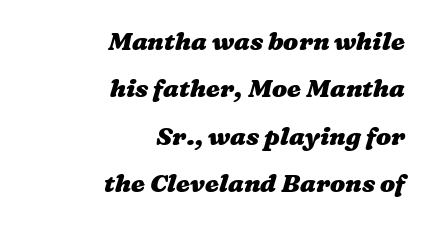
Q: Is the text bold? A: Yes.
Q: Is the text underlined? A: No.
Q: How is the paragraph aligned? A: Right-aligned.
Q: Is the spacing between letters normal or unusually wide? A: Normal.
Q: Is the spacing between lines tight, normal or loose? A: Loose.
